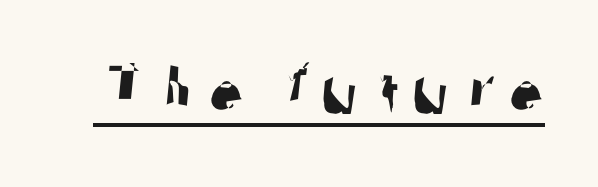
Q: Is the typeface a serif or a sans-serif typeface? A: Sans-serif.
Q: Is the text underlined? A: Yes.
Q: Width (condensed, normal, or wide)? A: Normal.
Q: Stroke contrast? A: Low.
Q: x-height? A: Medium.
Q: Monospaced? A: No.
